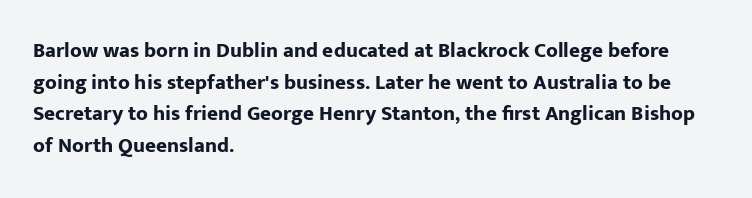
Q: Is the text bold? A: Yes.
Q: Is the text italic (slanted)? A: No, it is upright.
Q: Is the text underlined? A: No.
Q: How is the paragraph aligned? A: Left-aligned.
Q: Is the spacing between letters normal or unusually wide? A: Normal.
Q: Is the spacing between lines tight, normal or loose? A: Normal.
